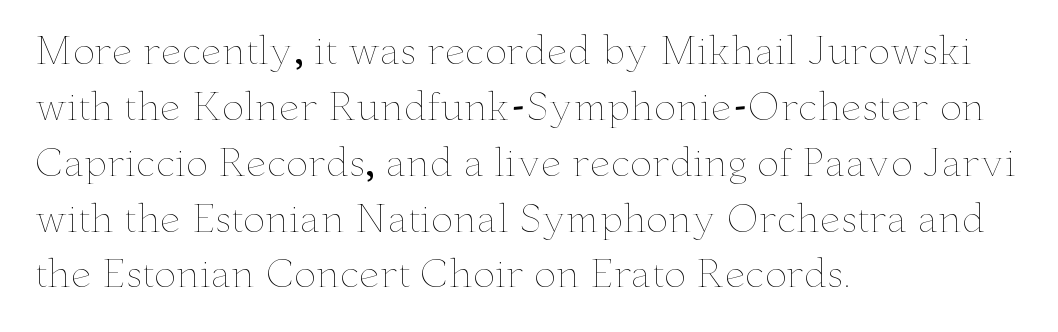
Q: Is the text bold? A: No.
Q: Is the text italic (slanted)? A: No, it is upright.
Q: Is the text underlined? A: No.
Q: How is the paragraph aligned? A: Left-aligned.
Q: Is the spacing between letters normal or unusually wide? A: Normal.
Q: Is the spacing between lines tight, normal or loose? A: Normal.
Q: Width (condensed, normal, or wide)? A: Wide.
Q: Stroke contrast? A: Low.
Q: x-height? A: Small.
Q: Monospaced? A: No.
